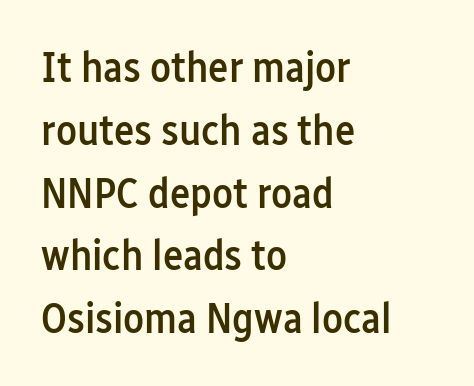
{"serif": "no", "italic": "no", "bold": "semi", "weight": "semibold", "width": "condensed", "stroke_contrast": "low", "x_height": "medium", "monospaced": "no", "underline": "no", "align": "left", "line_spacing": "normal", "line_spacing_ratio": 1.46, "letter_spacing": "normal", "letter_spacing_em": 0.0, "glyph_px": 43}
